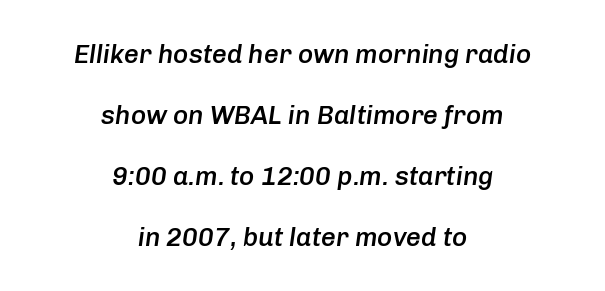
Q: Is the text bold? A: Semi-bold.
Q: Is the text italic (slanted)? A: Yes, it leans right by about 8 degrees.
Q: Is the text underlined? A: No.
Q: How is the paragraph aligned? A: Centered.
Q: Is the spacing between letters normal or unusually wide? A: Normal.
Q: Is the spacing between lines tight, normal or loose? A: Loose.
